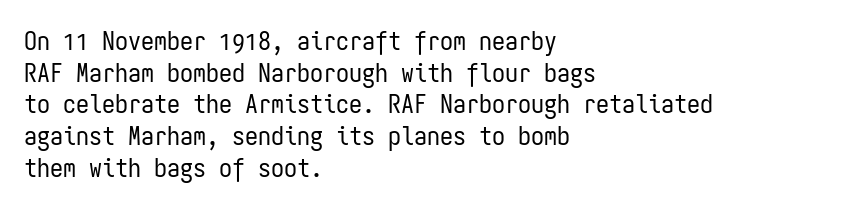
Q: Is the text bold? A: No.
Q: Is the text italic (slanted)? A: No, it is upright.
Q: Is the text underlined? A: No.
Q: How is the paragraph aligned? A: Left-aligned.
Q: Is the spacing between letters normal or unusually wide? A: Normal.
